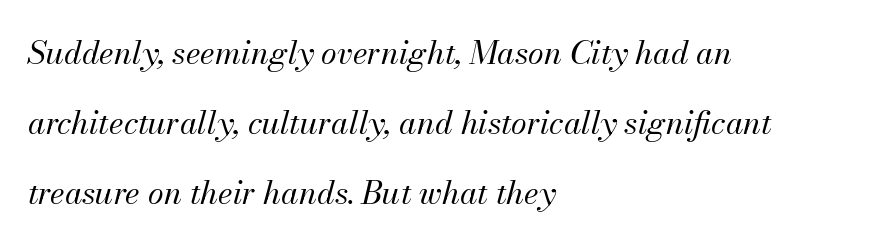
Lines of text with bare space underneath. Horizontally, the lines are justified to the leading edge only. Each word holds together tightly as a unit, with standard inter-letter gaps. No chunkiness to these letters — they're not bold. Here the designer chose a conventional face with non-uniform glyph widths. Students, observe: this is what heavily led, spacious text looks like.
